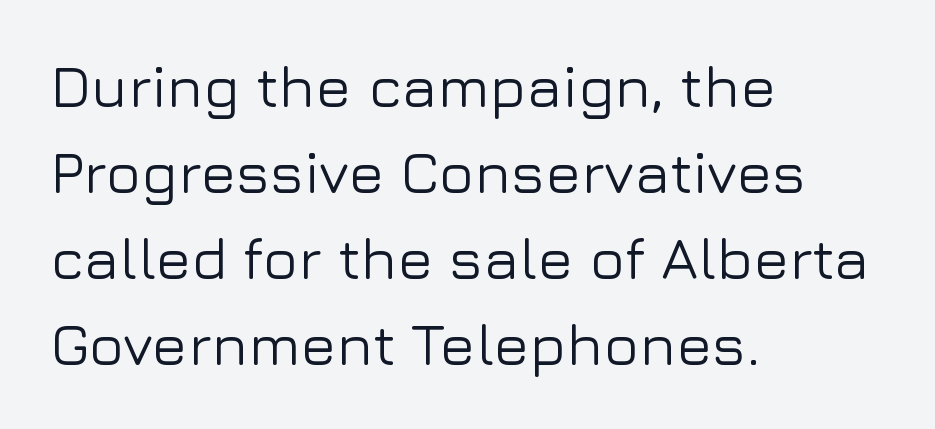
Q: Is the text italic (slanted)? A: No, it is upright.
Q: Is the typeface a serif or a sans-serif typeface? A: Sans-serif.
Q: Is the text underlined? A: No.
Q: How is the paragraph aligned? A: Left-aligned.
Q: Is the spacing between letters normal or unusually wide? A: Normal.
Q: Is the spacing between lines tight, normal or loose? A: Normal.
Q: Width (condensed, normal, or wide)? A: Normal.
Q: Stroke contrast? A: Low.
Q: x-height? A: Medium.
Q: Monospaced? A: No.
